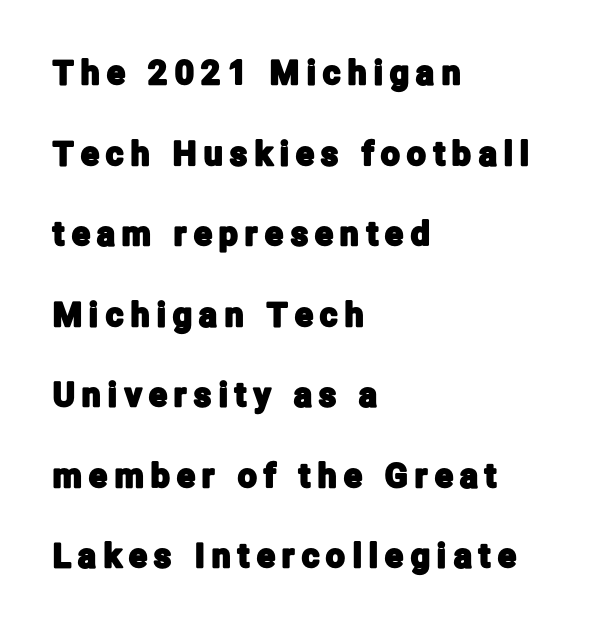
The line texture is sparse and dotted thanks to wide tracking. Plain, unruled lines of type. Every row of glyphs begins at an identical x-position on the left. A typesetter would mark this as roman, not italic. The space between consecutive lines is lavish. Are there feet on the stems? There aren't — it's a sans.
